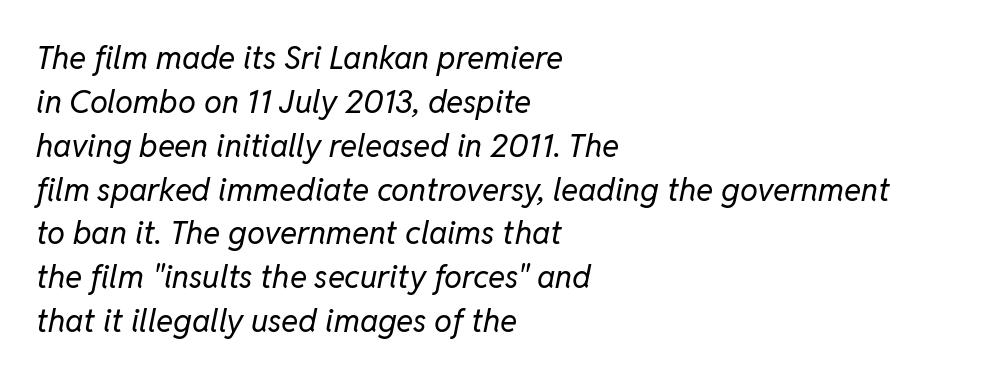
How are the letters spaced? Ordinarily, with no added tracking. Regarding leading, the lines here are spaced in the standard way. Clear beneath every line of the passage. This sample has the flowing, uneven cadence of proportional lettering. Stem width sits at or under what a default text font uses.
